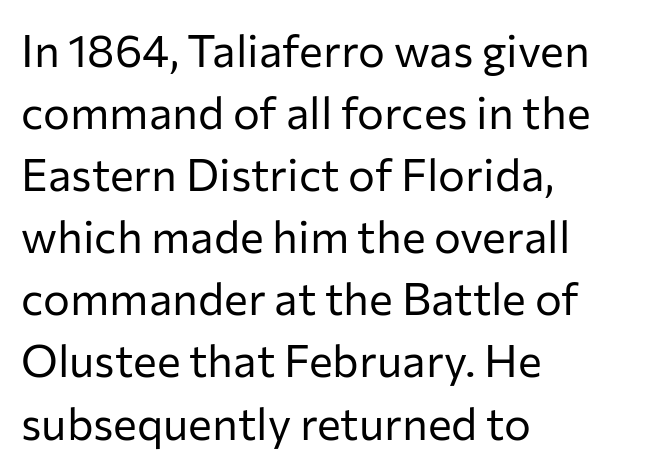
{"serif": "no", "italic": "no", "bold": "no", "weight": "regular", "width": "normal", "stroke_contrast": "low", "x_height": "medium", "monospaced": "no", "underline": "no", "align": "left", "line_spacing": "normal", "line_spacing_ratio": 1.38, "letter_spacing": "normal", "letter_spacing_em": 0.0, "glyph_px": 45}
